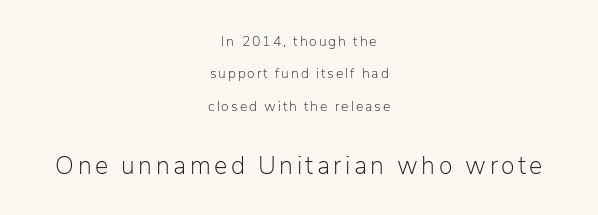
The image shows 25 px text type, upright; set centered, loose line spacing (2.31x), not underlined; the second (bottom) block is 1.79x larger.
